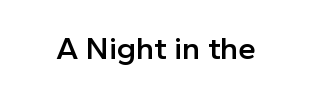
The typesetting leans somewhat heavy: a semibold. Each row of text sits above clean, open space. Nothing sits at the stroke ends, so this counts as sans-serif. Is this a fixed-width face? No — the glyphs have proportional, varying widths. No italicization has been applied; the sample stays upright.
